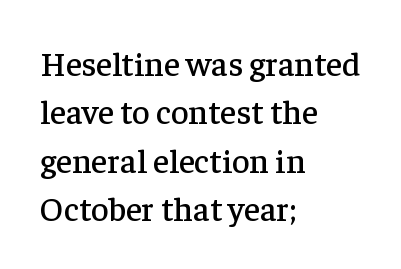
{"serif": "yes", "italic": "no", "width": "normal", "stroke_contrast": "low", "x_height": "medium", "monospaced": "no", "underline": "no", "align": "left", "line_spacing": "normal", "line_spacing_ratio": 1.42, "letter_spacing": "normal", "letter_spacing_em": 0.0, "glyph_px": 34}
